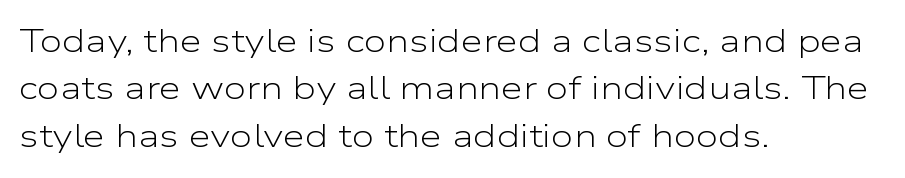
The image shows 32 px light, wide sans-serif type, upright; set left-aligned, normal line spacing (1.48x), normal letter spacing, not underlined; low stroke contrast and a medium x-height.
